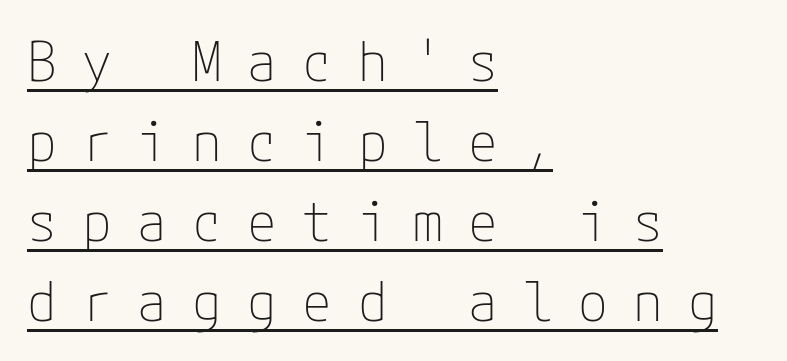
{"serif": "no", "italic": "no", "bold": "no", "weight": "thin", "width": "normal", "stroke_contrast": "low", "x_height": "medium", "underline": "yes", "align": "left", "line_spacing": "normal", "line_spacing_ratio": 1.48, "letter_spacing": "wide", "letter_spacing_em": 0.47, "glyph_px": 54}
